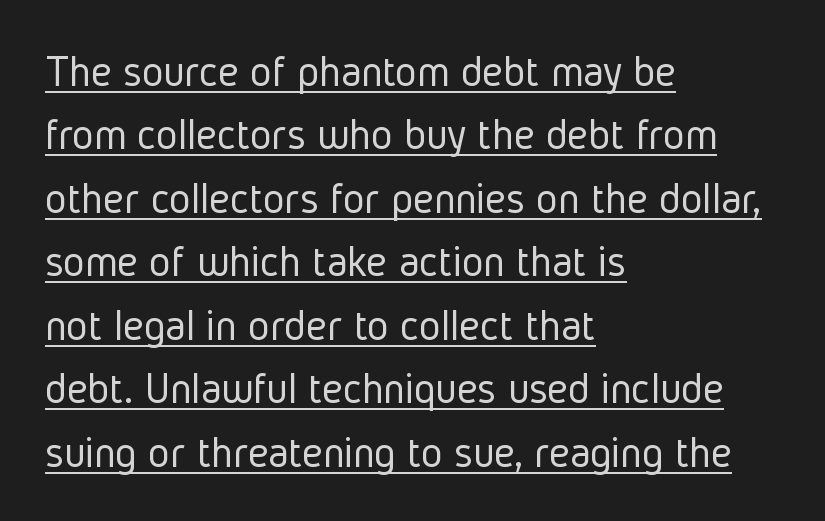
Each letter keeps its own natural width here, so spacing adapts to shape. The lettering holds an erect, upright posture throughout. Observe the absence of serifs on each vertical stroke in this sample. What's the leading like? Ordinary, nothing unusual.
